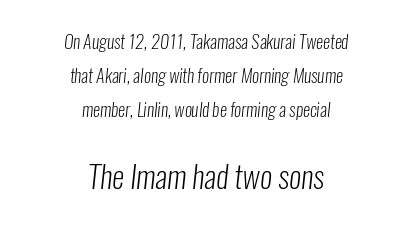
Q: Is the text bold? A: No.
Q: Is the typeface a serif or a sans-serif typeface? A: Sans-serif.
Q: Is the text underlined? A: No.
Q: How is the paragraph aligned? A: Centered.
Q: Is the spacing between letters normal or unusually wide? A: Normal.
Q: Which block of text is set in a larger size, the first (top) or the second (bottom)? A: The second (bottom) one.
Q: Width (condensed, normal, or wide)? A: Condensed.
Q: Stroke contrast? A: Low.
Q: x-height? A: Medium.
Q: Monospaced? A: No.
